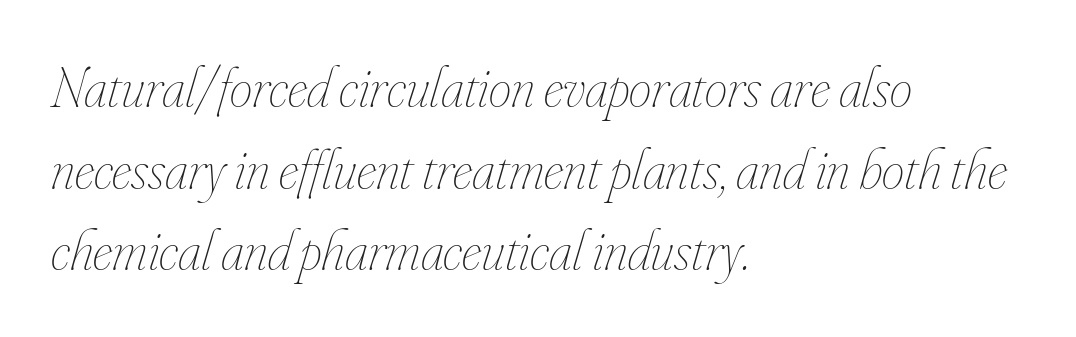
The image shows 57 px thin, condensed type, italic (leaning right); set left-aligned, normal line spacing (1.43x), normal letter spacing, not underlined; low stroke contrast and a small x-height.
